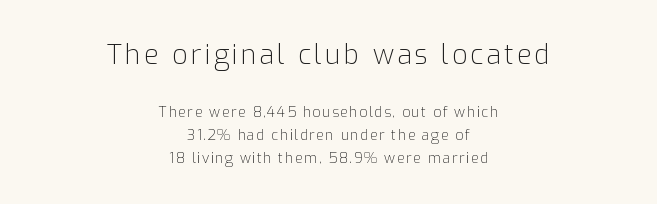
The image shows 27 px text type, upright; set centered, normal line spacing (1.64x), not underlined; the first (top) block is 1.93x larger.
